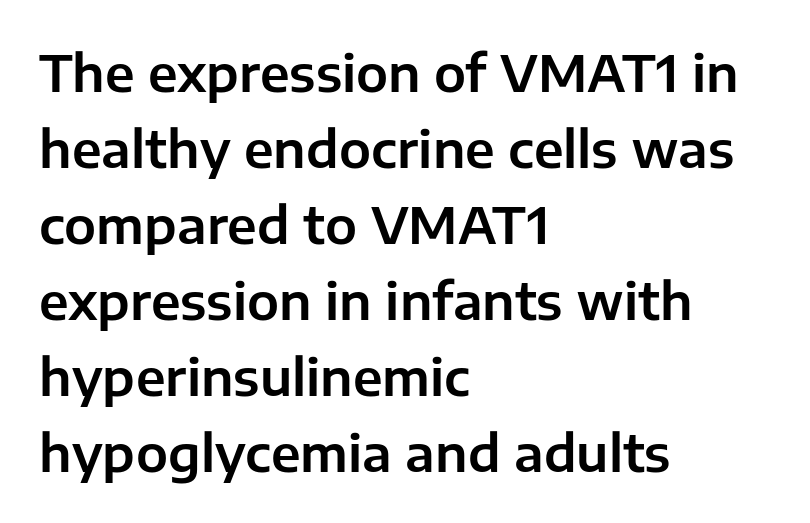
The vertical gap from one line to the next is medium. Nothing unusual about the tracking: characters are spaced as the font intends. The rendering uses natural spacing where letterforms have individual widths. The gap between lines stays unmarked. Regarding serifs, this sample does without them.
